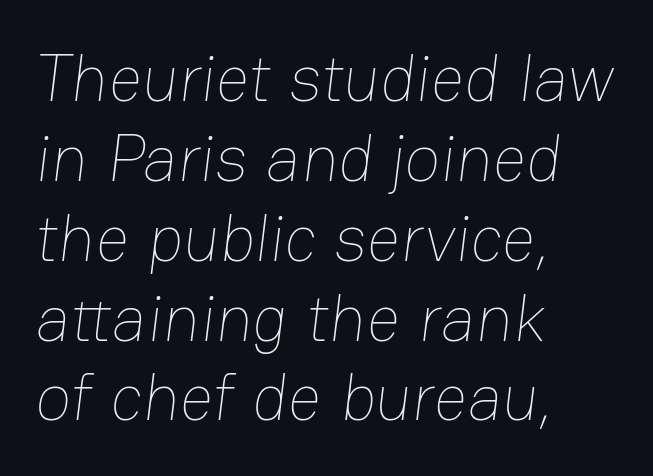
{"bold": "no", "weight": "thin", "width": "normal", "stroke_contrast": "low", "x_height": "medium", "monospaced": "no", "underline": "no", "align": "left", "line_spacing_ratio": 1.21, "letter_spacing": "normal", "letter_spacing_em": 0.0, "glyph_px": 66}
